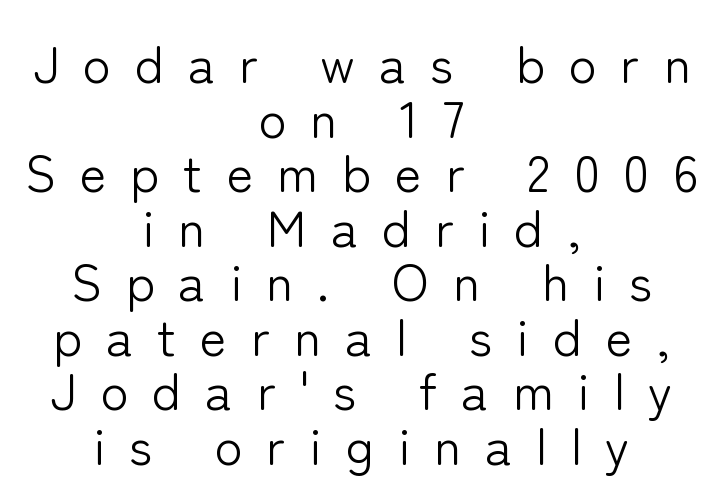
Cramped leading. The glyphs are unaccompanied by any horizontal stroke below them. The face used here is rendered with a markedly widened letterfit. The lines are quadded center. Unlike italic type, these characters show no tilt at all. Check where the strokes stop: nothing finishes them off — pure sans.
